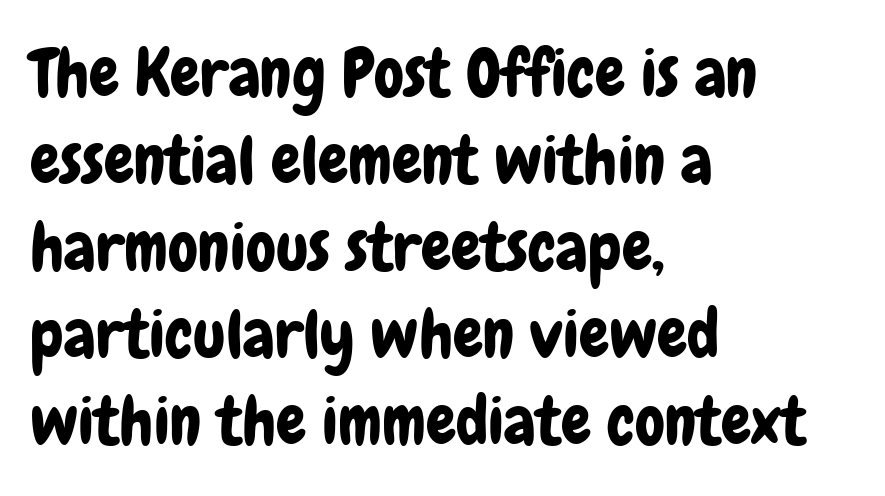
{"serif": "no", "italic": "no", "width": "condensed", "stroke_contrast": "low", "x_height": "medium", "monospaced": "no", "underline": "no", "align": "left", "line_spacing": "normal", "line_spacing_ratio": 1.3, "letter_spacing": "normal", "letter_spacing_em": 0.0, "glyph_px": 67}
